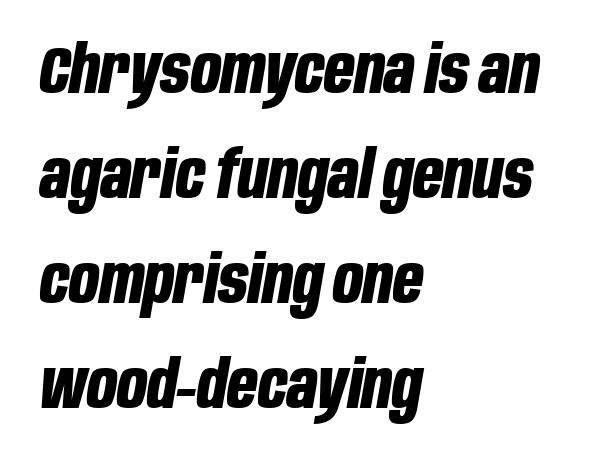
{"italic": "yes", "lean": "right", "slant_degrees": 10, "bold": "yes", "weight": "bold", "width": "condensed", "stroke_contrast": "low", "x_height": "large", "monospaced": "no", "underline": "no", "align": "left", "line_spacing": "normal", "line_spacing_ratio": 1.59, "letter_spacing": "normal", "letter_spacing_em": 0.0, "glyph_px": 66}
